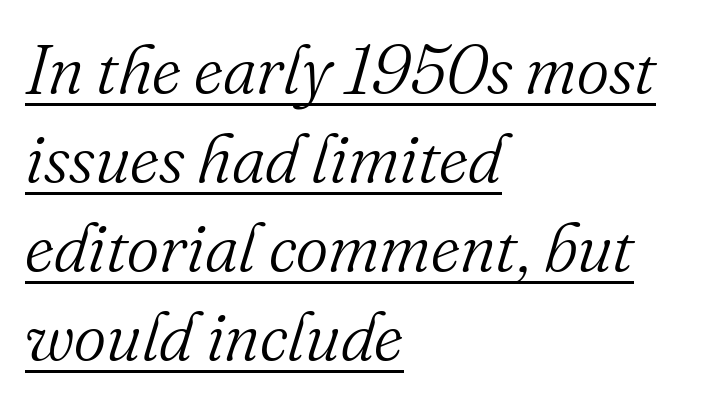
The weight would be labelled regular, book, light, or lighter still. Varying glyph widths throughout — classic text-font behaviour. Normally led — the rows are evenly, conventionally spaced. The string is rendered with underlining switched on.
